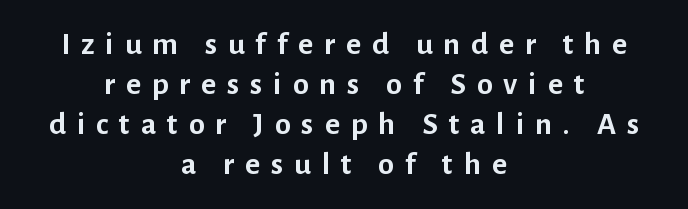
{"serif": "no", "italic": "no", "bold": "yes", "weight": "semibold", "width": "normal", "stroke_contrast": "low", "x_height": "medium", "monospaced": "no", "underline": "no", "align": "center", "line_spacing": "normal", "line_spacing_ratio": 1.25, "letter_spacing": "wide", "letter_spacing_em": 0.34, "glyph_px": 32}
